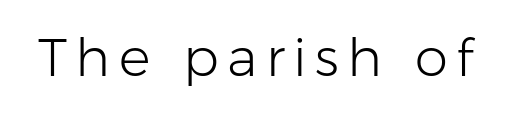
Q: Is the text bold? A: No.
Q: Is the text italic (slanted)? A: No, it is upright.
Q: Is the typeface a serif or a sans-serif typeface? A: Sans-serif.
Q: Is the text underlined? A: No.
Q: Width (condensed, normal, or wide)? A: Normal.
Q: Stroke contrast? A: Low.
Q: x-height? A: Medium.
Q: Monospaced? A: No.
